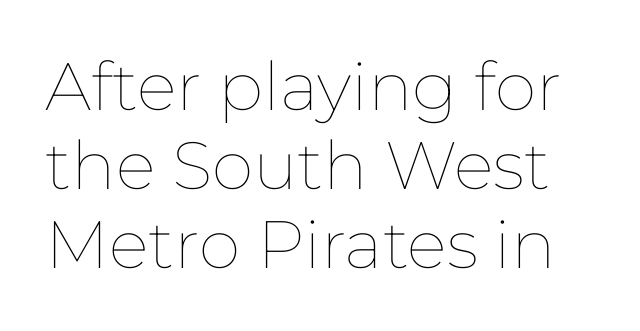
The image shows 67 px thin type, upright; set line spacing 1.18x, normal letter spacing, not underlined; low stroke contrast and a medium x-height.
